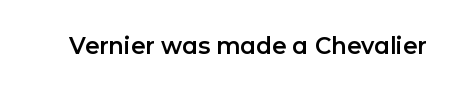
Each word holds together tightly as a unit, with standard inter-letter gaps. Posture: upright roman. The specimen omits any rule beneath the text block's lines.
